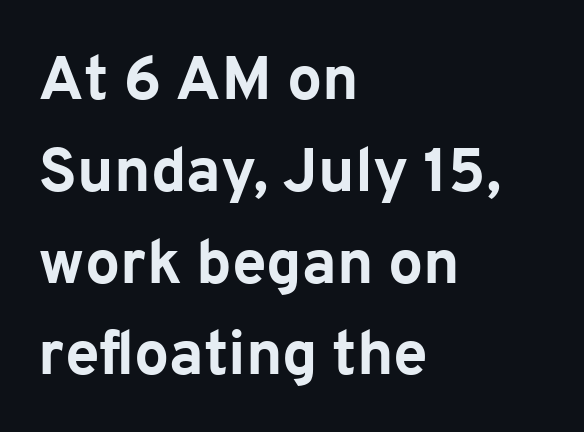
Think of a printed novel: that variable character pitch is what you see here. Interline gaps are of average width in this sample. The designer went with a sans here, leaving each stem footless. Posture: upright roman.
